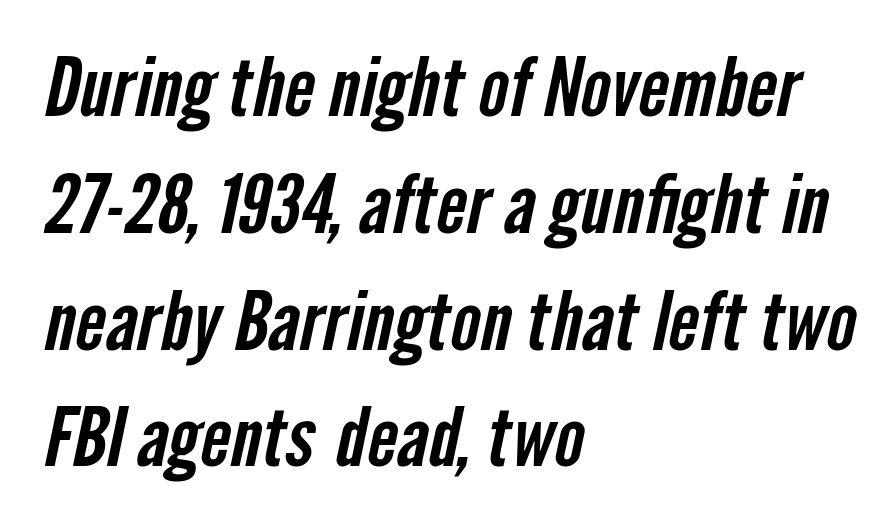
{"serif": "no", "width": "condensed", "stroke_contrast": "low", "x_height": "medium", "monospaced": "no", "underline": "no", "align": "left", "line_spacing": "normal", "line_spacing_ratio": 1.46, "letter_spacing": "normal", "letter_spacing_em": 0.0, "glyph_px": 80}
